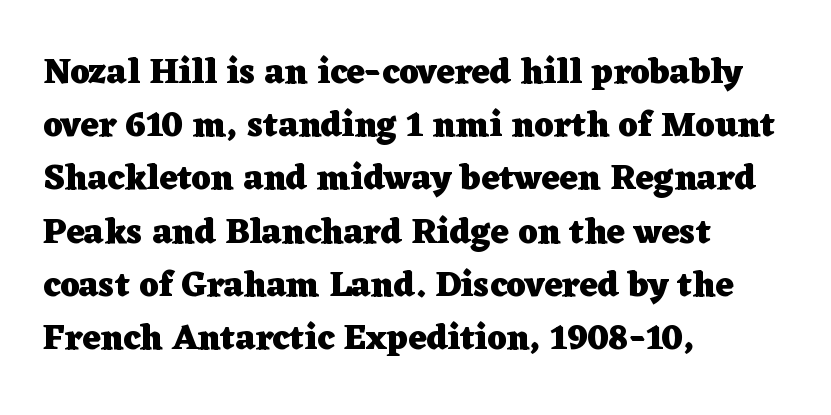
The image shows 35 px heavy, wide serif type, upright; set left-aligned, normal line spacing (1.52x), normal letter spacing, not underlined; low stroke contrast and a medium x-height.
